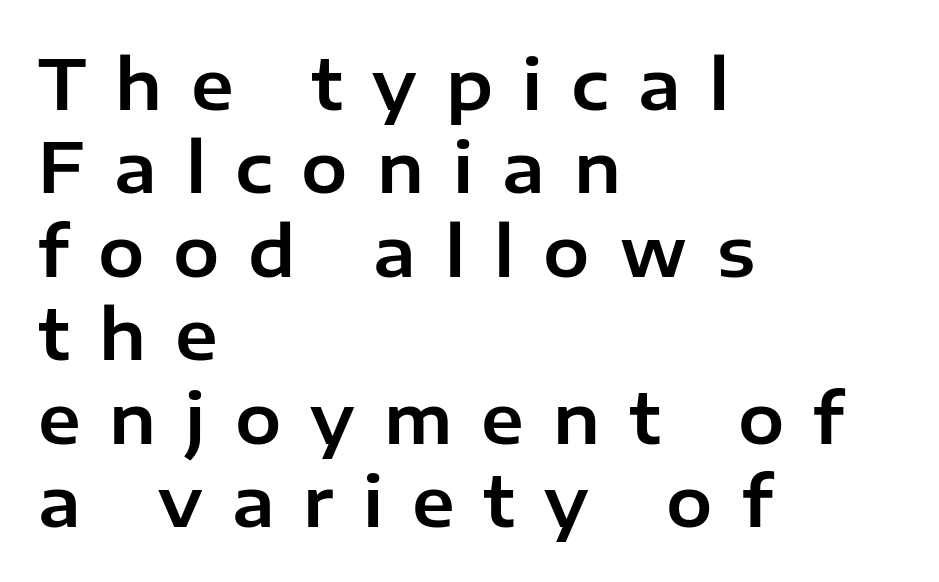
The image shows 69 px sans-serif type, upright; set left-aligned, line spacing 1.21x, unusually wide letter spacing (+0.42 em), not underlined; low stroke contrast and a medium x-height.
